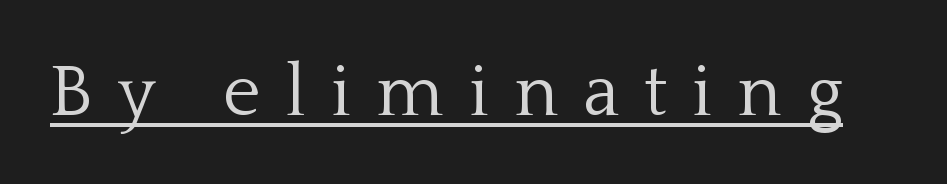
Q: Is the text bold? A: No.
Q: Is the text italic (slanted)? A: No, it is upright.
Q: Is the typeface a serif or a sans-serif typeface? A: Serif.
Q: Is the text underlined? A: Yes.
Q: Is the spacing between letters normal or unusually wide? A: Unusually wide.
Q: Width (condensed, normal, or wide)? A: Normal.
Q: Stroke contrast? A: Low.
Q: x-height? A: Medium.
Q: Monospaced? A: No.
